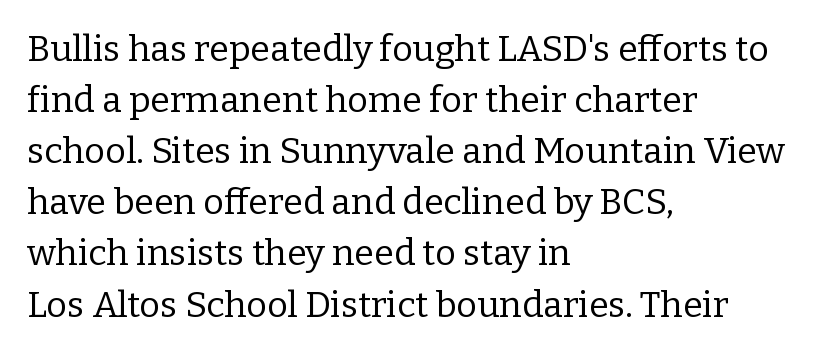
The image shows 36 px regular-weight serif type, upright; set left-aligned, normal line spacing (1.42x), normal letter spacing, not underlined; low stroke contrast and a medium x-height.
